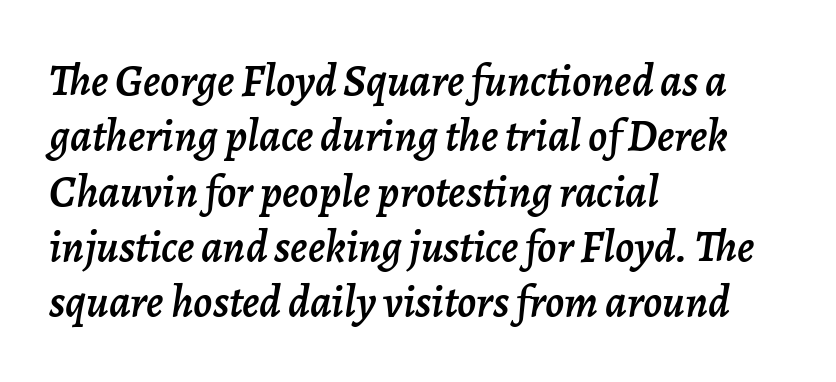
The image shows 45 px text type, italic (leaning right); set left-aligned, line spacing 1.23x, normal letter spacing, not underlined; low stroke contrast and a medium x-height.
